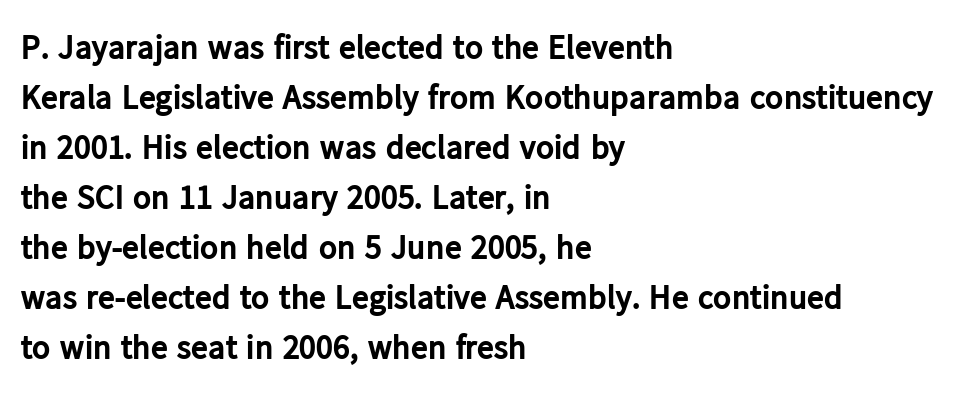
The image shows 34 px bold sans-serif type, upright; set left-aligned, normal line spacing (1.47x), normal letter spacing, not underlined; low stroke contrast and a medium x-height.
